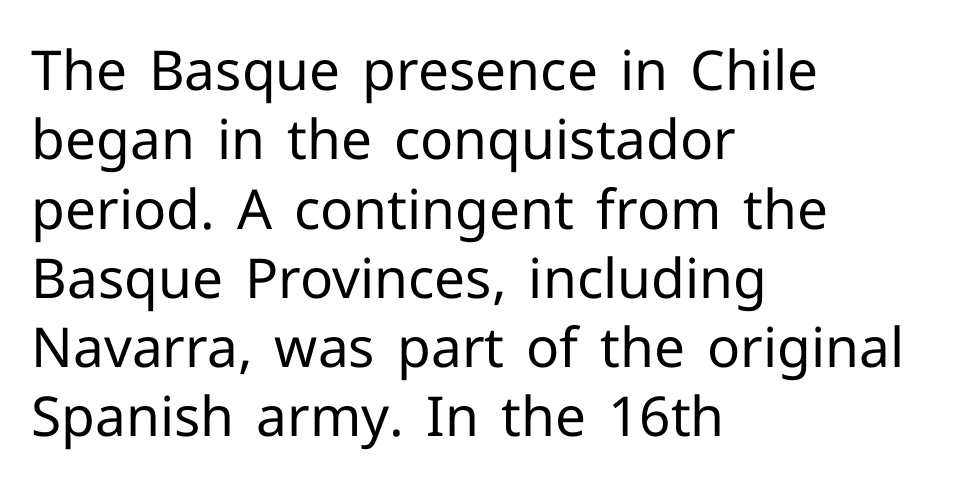
These lines keep a tight, regular rhythm from letter to letter. You could not count columns in this text — the font is proportionally spaced. This reads as an unemphasized weight, regular at the heaviest. Horizontally, the lines are justified to the leading edge only.
